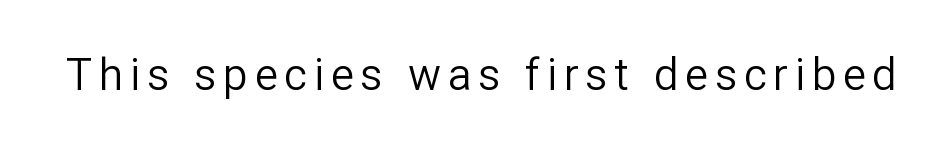
Serifs: no, the terminals of the letterforms are clean. The letters stand upright; this is a roman face. The letters advance in unequal steps, a hallmark of proportional type. Any mark beneath the type? The region is blank.
